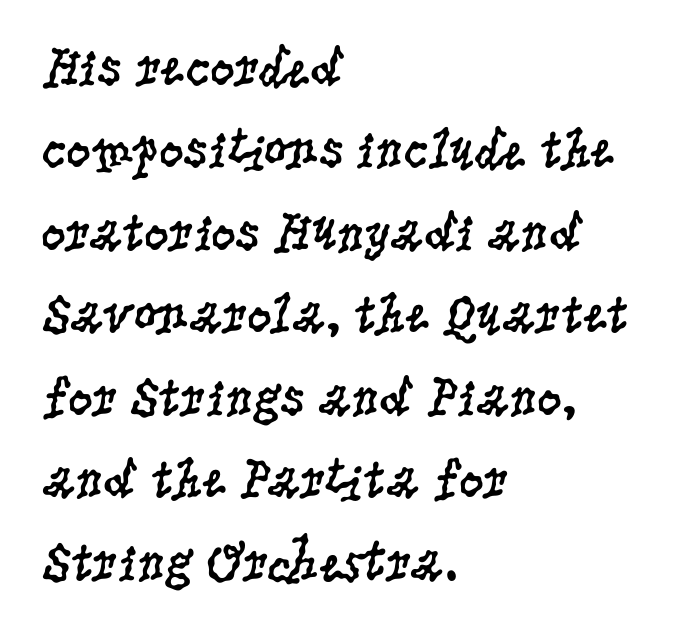
{"serif": "yes", "bold": "no", "weight": "regular", "width": "condensed", "stroke_contrast": "low", "x_height": "large", "monospaced": "no", "underline": "no", "align": "left", "line_spacing": "normal", "line_spacing_ratio": 1.5, "letter_spacing": "normal", "letter_spacing_em": 0.0, "glyph_px": 55}
